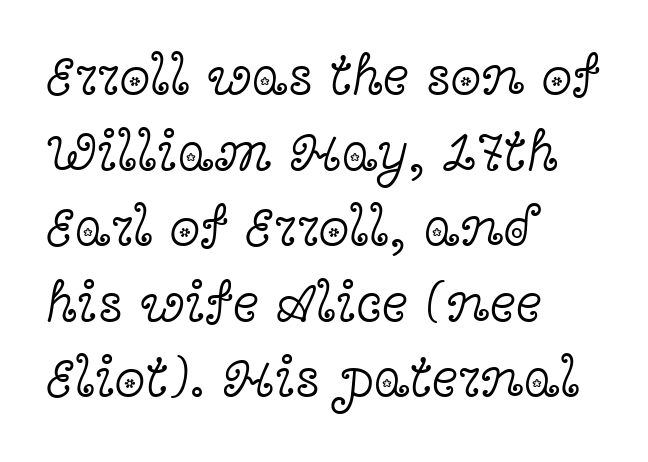
Q: Is the text bold? A: No.
Q: Is the text italic (slanted)? A: Yes.
Q: Is the typeface a serif or a sans-serif typeface? A: Serif.
Q: Is the text underlined? A: No.
Q: How is the paragraph aligned? A: Left-aligned.
Q: Is the spacing between letters normal or unusually wide? A: Normal.
Q: Is the spacing between lines tight, normal or loose? A: Normal.
Q: Width (condensed, normal, or wide)? A: Wide.
Q: x-height? A: Medium.
Q: Monospaced? A: No.
